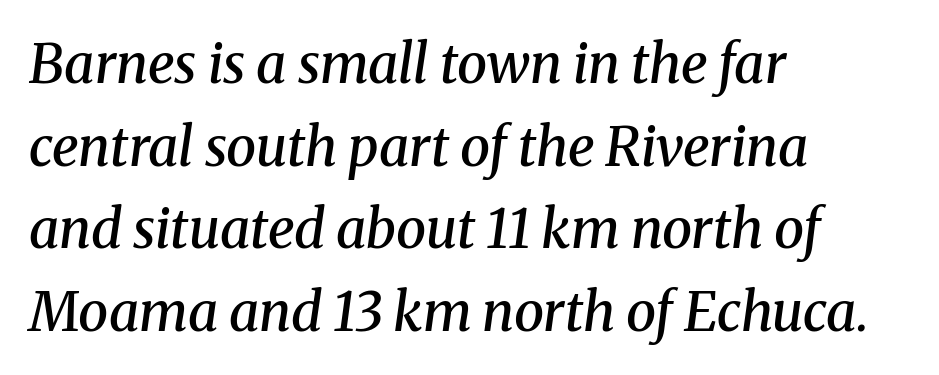
The image shows 54 px semibold serif type, italic (leaning right); set left-aligned, normal line spacing (1.53x), normal letter spacing, not underlined; medium stroke contrast and a medium x-height.
